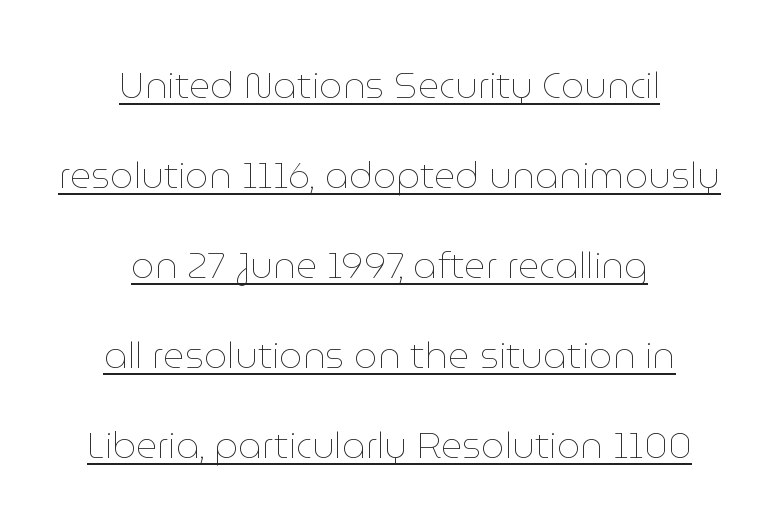
The image shows 37 px thin type, upright; set centered, loose line spacing (2.43x), normal letter spacing, underlined; low stroke contrast and a medium x-height.
